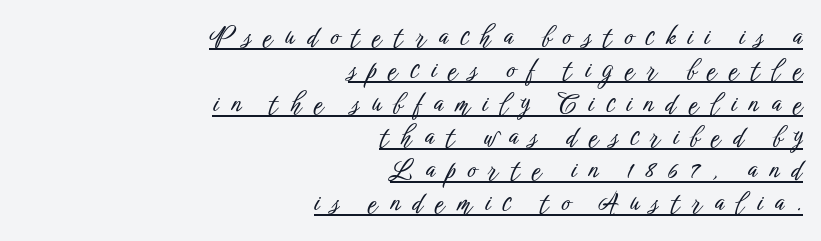
Q: Is the text italic (slanted)? A: Yes.
Q: Is the text underlined? A: Yes.
Q: How is the paragraph aligned? A: Right-aligned.
Q: Is the spacing between letters normal or unusually wide? A: Unusually wide.
Q: Is the spacing between lines tight, normal or loose? A: Normal.
